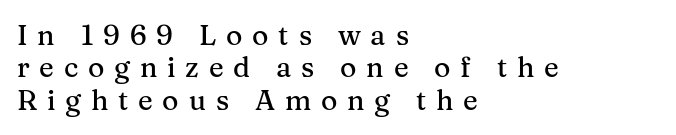
Q: Is the text italic (slanted)? A: No, it is upright.
Q: Is the typeface a serif or a sans-serif typeface? A: Serif.
Q: Is the text underlined? A: No.
Q: How is the paragraph aligned? A: Left-aligned.
Q: Is the spacing between letters normal or unusually wide? A: Unusually wide.
Q: Width (condensed, normal, or wide)? A: Normal.
Q: Stroke contrast? A: Medium.
Q: x-height? A: Medium.
Q: Monospaced? A: No.
